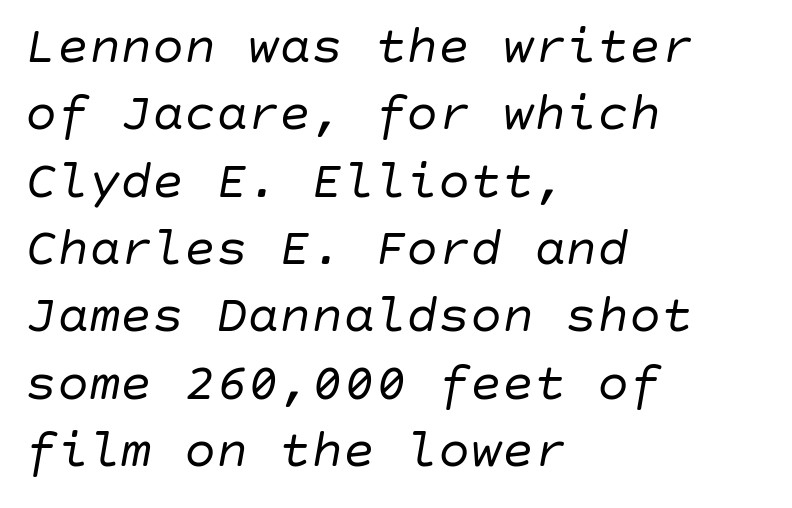
Between one letter and the next there's only the usual sliver of space. The face used here has a pronounced slope to its letters. These lines sit exactly where default settings would place them. The font is comparable to plain body text, perhaps lighter. Nobody drew a line under any word here. The text block is weighted toward the left margin, trailing off unevenly rightward.
